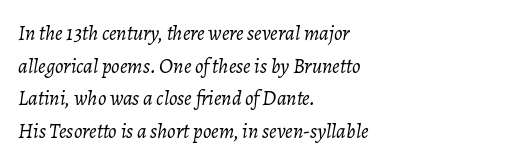
Q: Is the text bold? A: No.
Q: Is the text italic (slanted)? A: Yes, it leans right by about 7 degrees.
Q: Is the text underlined? A: No.
Q: How is the paragraph aligned? A: Left-aligned.
Q: Is the spacing between letters normal or unusually wide? A: Normal.
Q: Is the spacing between lines tight, normal or loose? A: Normal.
